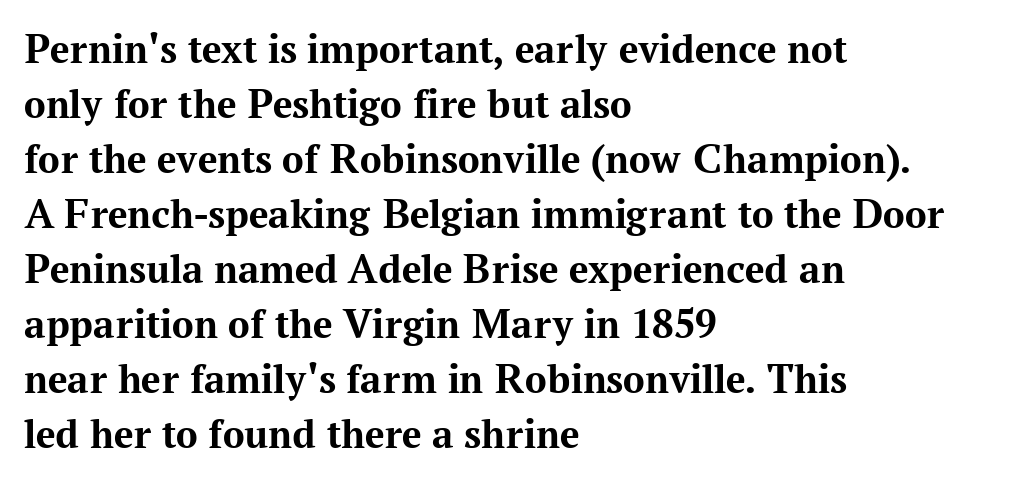
The horizontal fit of the characters is conventional and even. The space between consecutive lines is moderate. Is this a fixed-width face? No — the glyphs have proportional, varying widths. Weight: bold.
